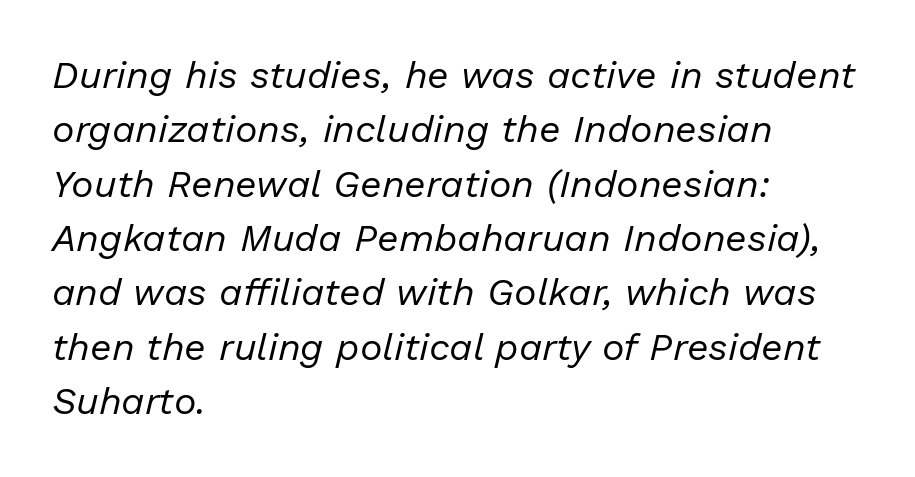
The image shows 38 px regular-weight type, italic (leaning right); set left-aligned, normal line spacing (1.43x), normal letter spacing, not underlined; low stroke contrast and a medium x-height.
